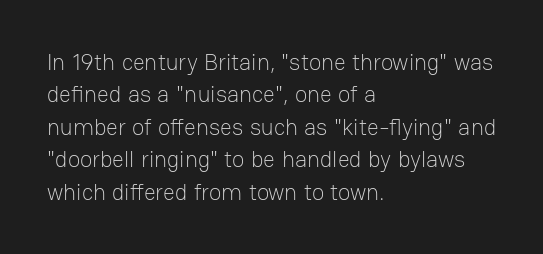
{"italic": "no", "bold": "no", "underline": "no", "align": "left", "line_spacing": "normal", "line_spacing_ratio": 1.41, "letter_spacing": "normal", "letter_spacing_em": 0.0, "glyph_px": 23}
